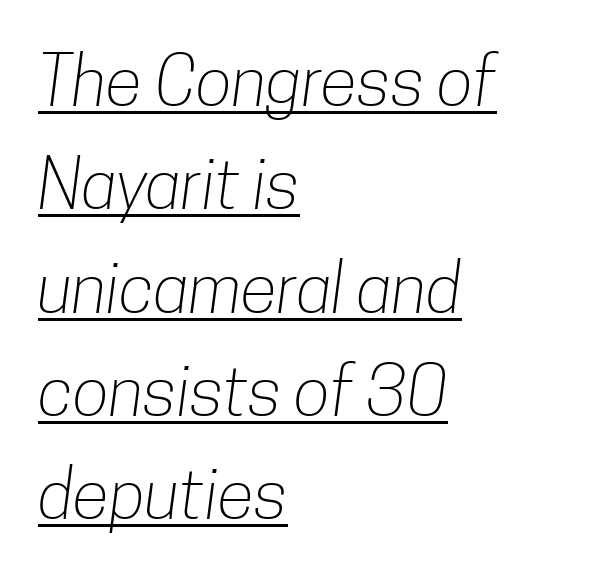
The face used here appears with an underline applied. Visually the block forms a straight wall on the left and a jagged coastline on the right. Words appear dense and cohesive because spacing is normal. This block has exactly the height ordinary leading produces. Each letter keeps its own natural width here, so spacing adapts to shape. Typographically, this falls in the sans-serif category.
